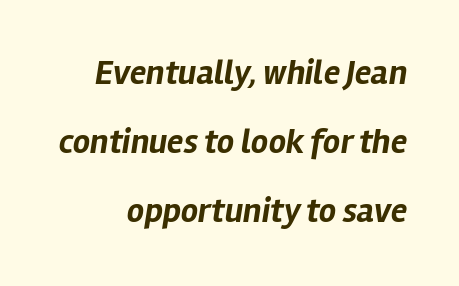
The letters advance in unequal steps, a hallmark of proportional type. Typographic density is high because the face is bold. A bare baseline throughout the passage. The passage shown stacks its lines with a broad gap. Designer's note — italics engaged.
